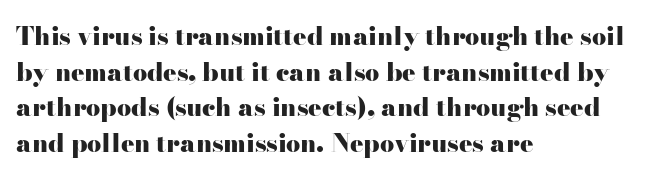
{"italic": "no", "bold": "yes", "underline": "no", "align": "left", "line_spacing": "normal", "line_spacing_ratio": 1.43, "letter_spacing": "normal", "letter_spacing_em": 0.0, "glyph_px": 25}
